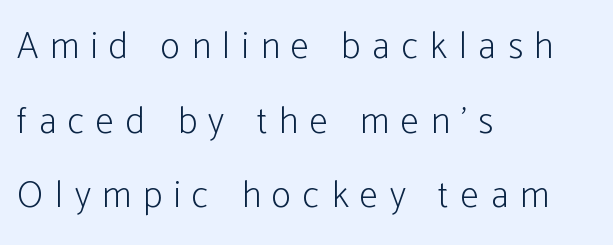
{"serif": "no", "italic": "no", "bold": "no", "weight": "light", "width": "condensed", "stroke_contrast": "low", "x_height": "medium", "monospaced": "no", "underline": "no", "align": "left", "line_spacing": "loose", "line_spacing_ratio": 2.02, "letter_spacing": "wide", "letter_spacing_em": 0.32, "glyph_px": 37}
